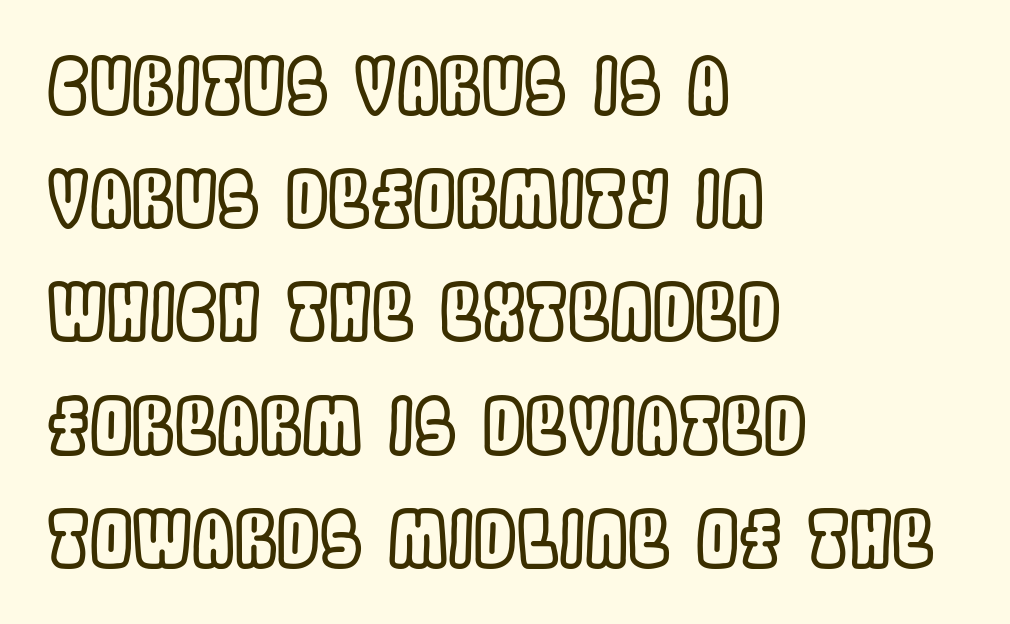
The image shows 76 px condensed type, upright; set left-aligned, normal line spacing (1.49x), normal letter spacing, not underlined; a large x-height.
